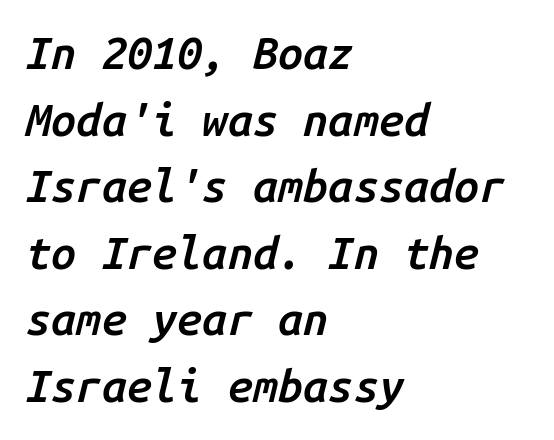
Underline: absent. The passage shown is semibold, sitting just below true bold. No extra tracking has been applied to these lines. Each new line begins a customary step beneath the previous one. The letters are slanted; this is an italic face.
